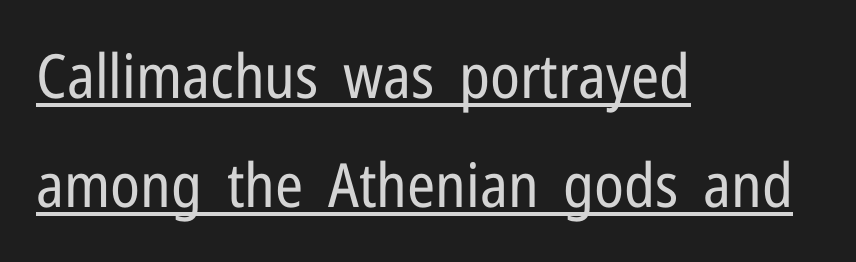
{"serif": "no", "italic": "no", "bold": "no", "weight": "regular", "width": "condensed", "stroke_contrast": "low", "x_height": "medium", "monospaced": "no", "underline": "yes", "align": "left", "line_spacing_ratio": 1.79, "letter_spacing": "normal", "letter_spacing_em": 0.0, "glyph_px": 61}
